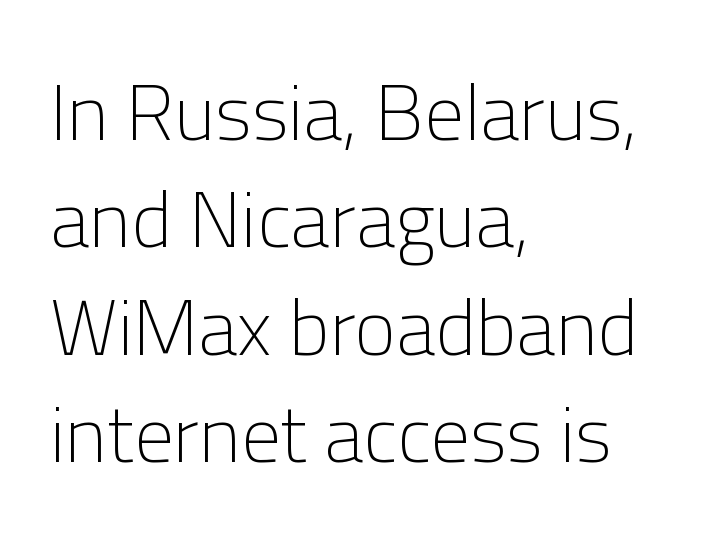
Q: Is the text bold? A: No.
Q: Is the text italic (slanted)? A: No, it is upright.
Q: Is the typeface a serif or a sans-serif typeface? A: Sans-serif.
Q: Is the text underlined? A: No.
Q: How is the paragraph aligned? A: Left-aligned.
Q: Is the spacing between letters normal or unusually wide? A: Normal.
Q: Is the spacing between lines tight, normal or loose? A: Normal.
Q: Width (condensed, normal, or wide)? A: Normal.
Q: Stroke contrast? A: Low.
Q: x-height? A: Medium.
Q: Monospaced? A: No.
